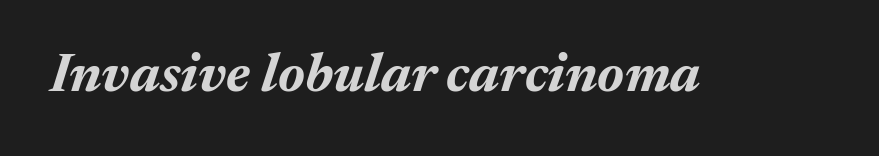
The image shows 55 px bold type, italic (leaning right); set normal letter spacing, not underlined; medium stroke contrast and a medium x-height.
